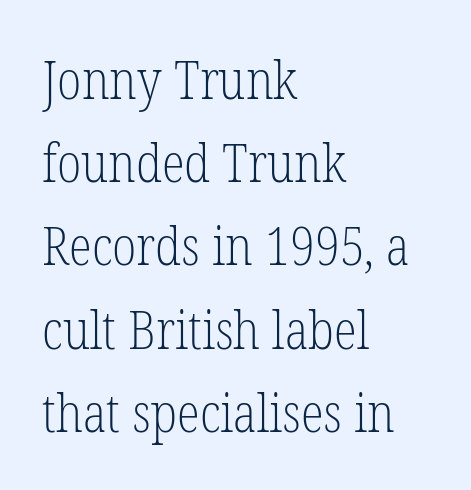
Q: Is the text bold? A: No.
Q: Is the text italic (slanted)? A: No, it is upright.
Q: Is the typeface a serif or a sans-serif typeface? A: Serif.
Q: Is the text underlined? A: No.
Q: How is the paragraph aligned? A: Left-aligned.
Q: Is the spacing between letters normal or unusually wide? A: Normal.
Q: Is the spacing between lines tight, normal or loose? A: Normal.
Q: Width (condensed, normal, or wide)? A: Condensed.
Q: Stroke contrast? A: Low.
Q: x-height? A: Medium.
Q: Monospaced? A: No.
